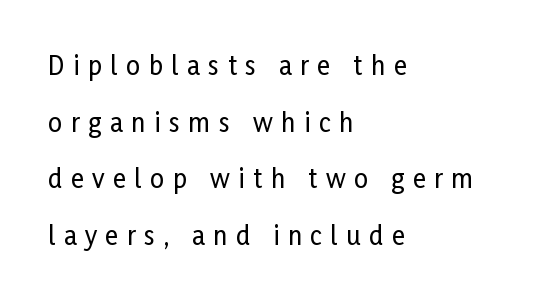
Q: Is the text italic (slanted)? A: No, it is upright.
Q: Is the text underlined? A: No.
Q: How is the paragraph aligned? A: Left-aligned.
Q: Is the spacing between letters normal or unusually wide? A: Unusually wide.
Q: Is the spacing between lines tight, normal or loose? A: Loose.
